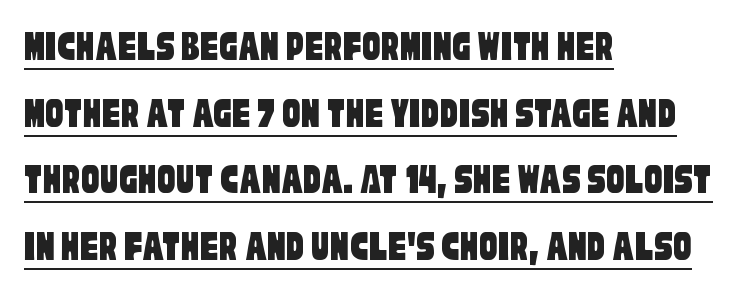
{"serif": "no", "width": "condensed", "stroke_contrast": "low", "x_height": "large", "monospaced": "no", "underline": "yes", "align": "left", "line_spacing": "normal", "line_spacing_ratio": 1.48, "letter_spacing": "normal", "letter_spacing_em": 0.0, "glyph_px": 45}
